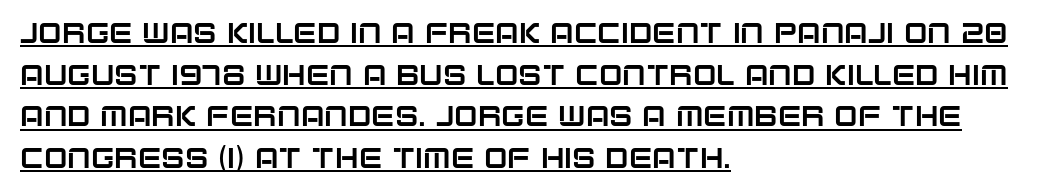
The image shows 28 px sans-serif type, upright; set left-aligned, normal line spacing (1.49x), normal letter spacing, underlined; low stroke contrast and a large x-height.
